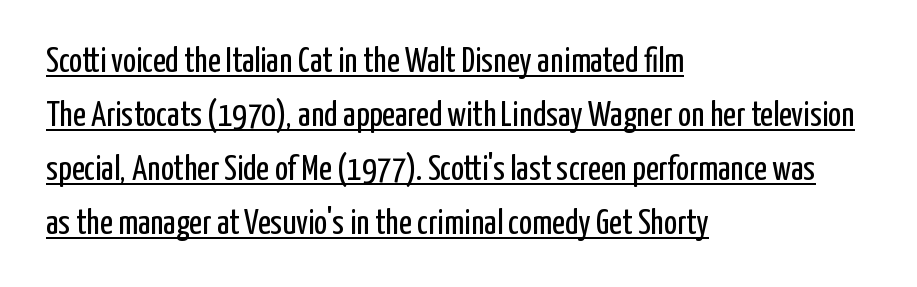
The string is rendered with underlining switched on. Counters stay open thanks to moderate or lighter strokes. Is this a sans? Yes — the strokes have no serifs. You could call the tracking neutral — neither tight nor loose.
